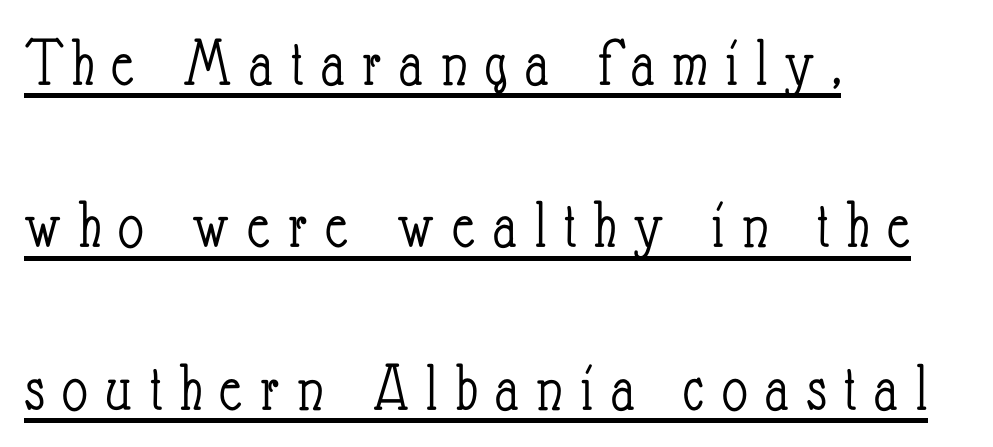
{"italic": "no", "bold": "no", "weight": "light", "width": "condensed", "stroke_contrast": "low", "x_height": "small", "monospaced": "no", "underline": "yes", "align": "left", "line_spacing": "loose", "line_spacing_ratio": 2.32, "letter_spacing": "wide", "letter_spacing_em": 0.25, "glyph_px": 70}
